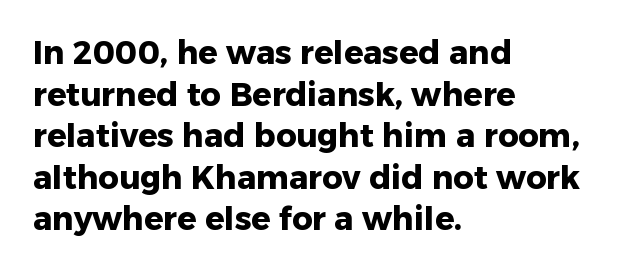
The image shows 32 px heavy sans-serif type, upright; set left-aligned, normal line spacing (1.3x), normal letter spacing, not underlined; low stroke contrast and a medium x-height.
